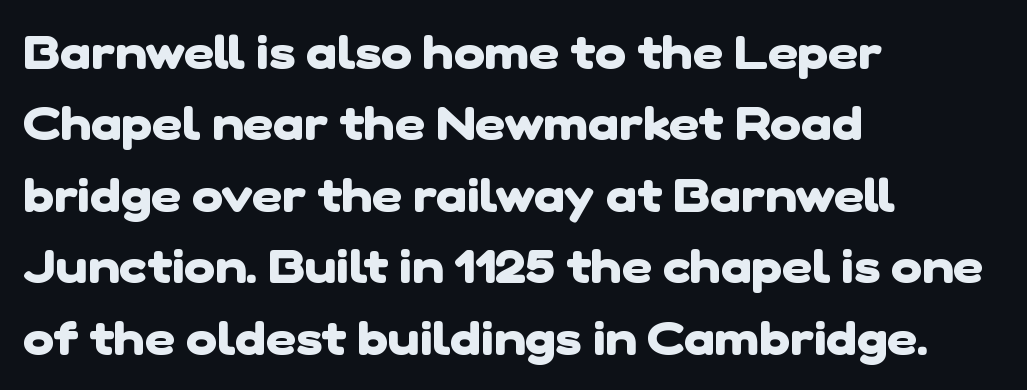
In terms of weight, the rendering is a true, heavy bold. A clean baseline with only descenders dipping below it. Vertically, the passage feels balanced, rows spaced as you'd expect. In terms of letterform style, serifs are entirely absent. Character widths vary here, with narrow letters taking less room than wide ones.
